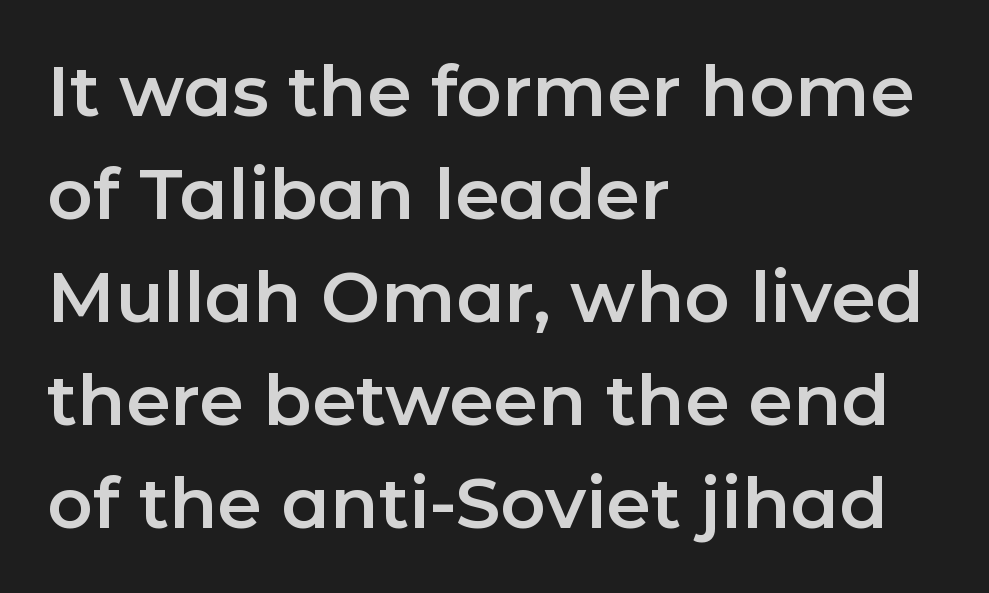
The line texture is even and compact thanks to regular tracking. Only glyphs here, with clear space below each row. Proportional: the letters do not fall into vertical columns. The rag falls on the right side of this text block. Check where the strokes stop: nothing finishes them off — pure sans.
